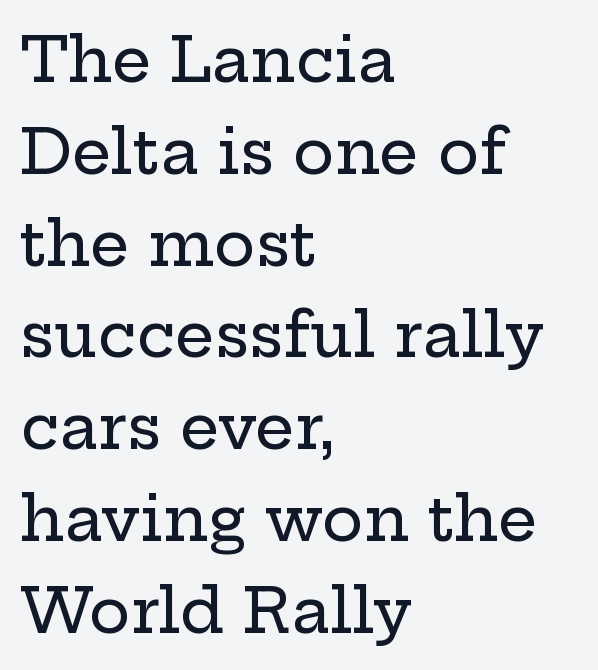
It's the straight-up-and-down kind of type. Each letter keeps its own natural width here, so spacing adapts to shape. Each row of text sits above clean, open space. Compared with typical body copy, the letter spacing here is the same. The lines sit at an ordinary, default distance from one another. The passage shown is typeset with a serif family.
